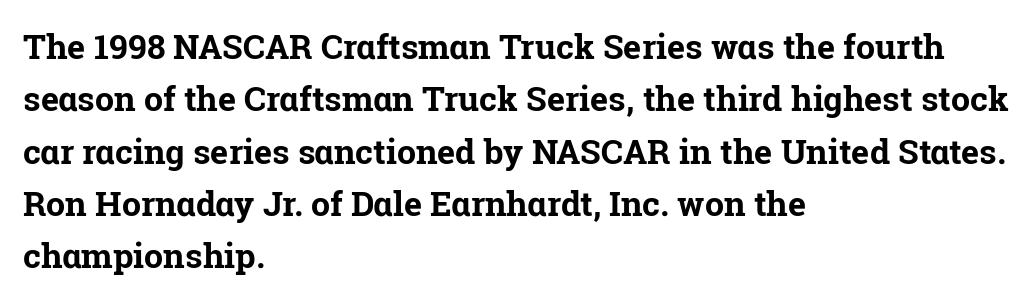
The leading is moderate, giving the passage an even texture. The baseline area is clear. These lines are composed in type with serifs. Here the designer chose a conventional face with non-uniform glyph widths. Set as a true bold cut, around the 700 mark.
